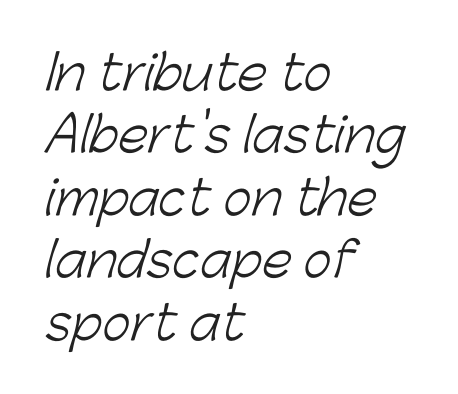
Q: Is the text bold? A: No.
Q: Is the typeface a serif or a sans-serif typeface? A: Sans-serif.
Q: Is the text underlined? A: No.
Q: How is the paragraph aligned? A: Left-aligned.
Q: Is the spacing between letters normal or unusually wide? A: Normal.
Q: Is the spacing between lines tight, normal or loose? A: Normal.
Q: Width (condensed, normal, or wide)? A: Normal.
Q: Stroke contrast? A: Low.
Q: x-height? A: Medium.
Q: Monospaced? A: No.
